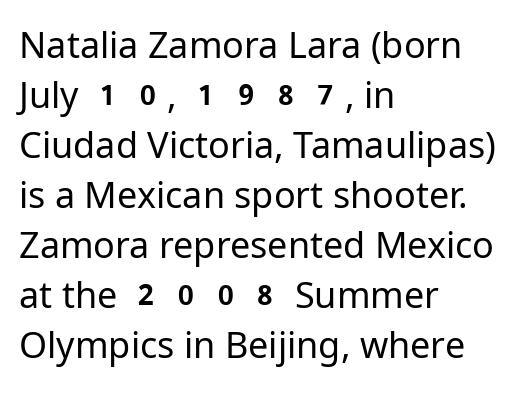
Q: Is the text bold? A: No.
Q: Is the text italic (slanted)? A: No, it is upright.
Q: Is the typeface a serif or a sans-serif typeface? A: Sans-serif.
Q: Is the text underlined? A: No.
Q: How is the paragraph aligned? A: Left-aligned.
Q: Is the spacing between letters normal or unusually wide? A: Normal.
Q: Is the spacing between lines tight, normal or loose? A: Normal.
Q: Width (condensed, normal, or wide)? A: Normal.
Q: Stroke contrast? A: Low.
Q: x-height? A: Medium.
Q: Monospaced? A: No.
